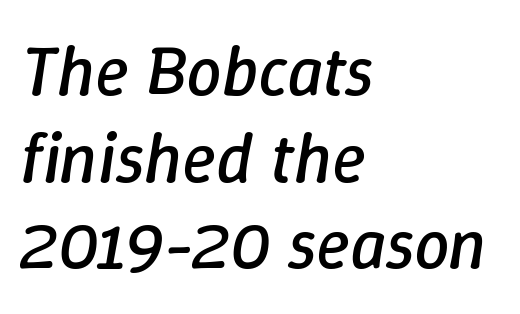
Honestly, there is no underline to notice here at all. Each letter keeps its own natural width here, so spacing adapts to shape. Inter-character spacing is left at the font's built-in metrics. Weight class: somewhere from thin through regular.
